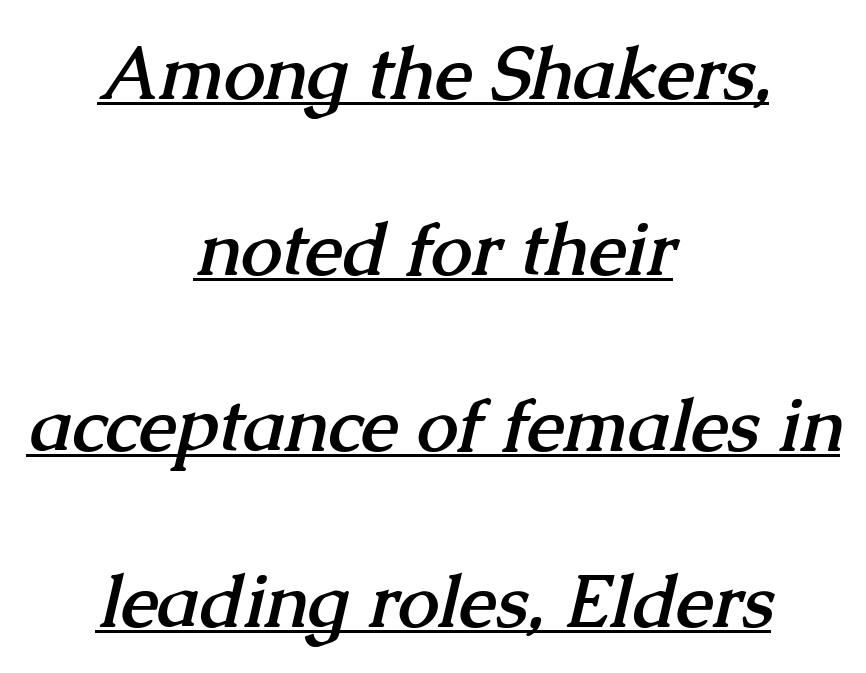
The image shows 74 px semibold serif type; set centered, loose line spacing (2.38x), normal letter spacing, underlined; medium stroke contrast and a medium x-height.
